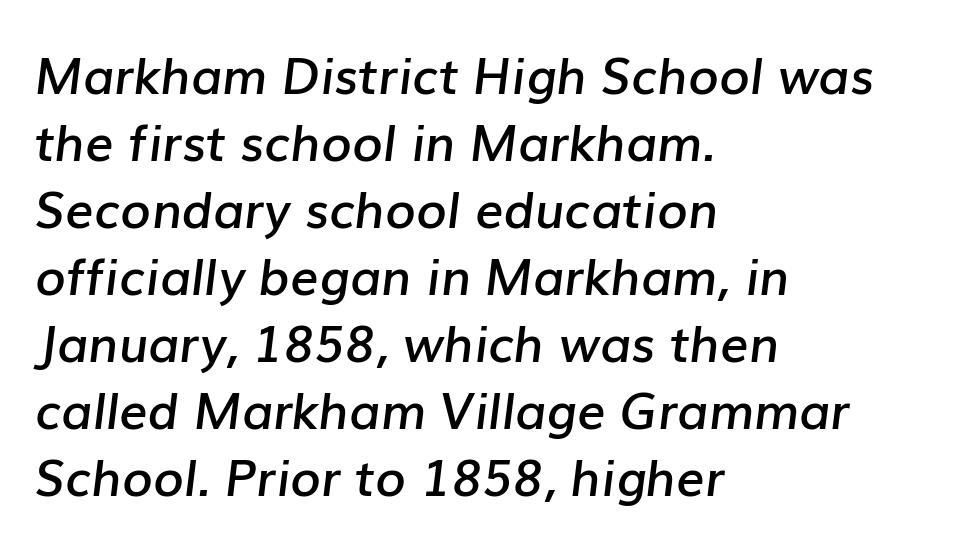
The image shows 50 px semibold type, italic (leaning right); set left-aligned, normal line spacing (1.34x), normal letter spacing, not underlined; low stroke contrast and a medium x-height.
